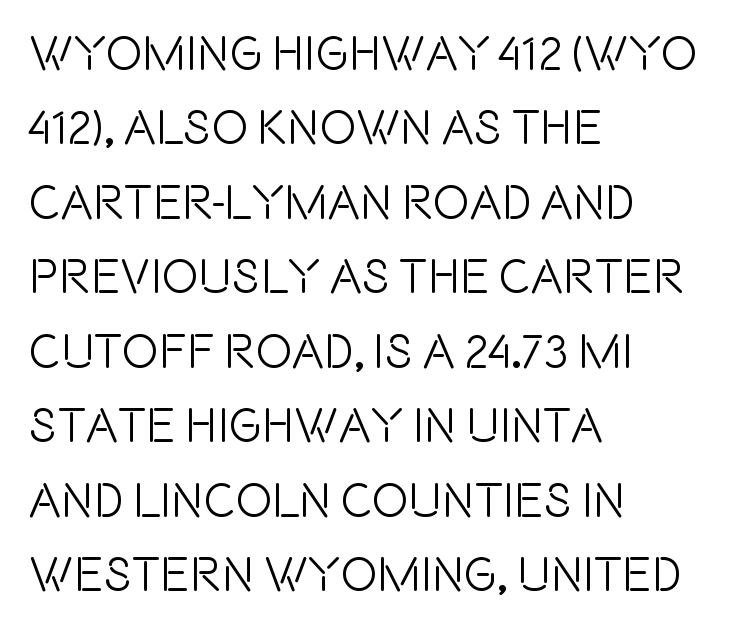
Evenly set lines give the paragraph a standard silhouette. The paragraph shown leans on its left margin. The rendering uses natural spacing where letterforms have individual widths. The glyphs in this specimen are sans serif. The letters sit at their default tracking, neither squeezed nor spread.
